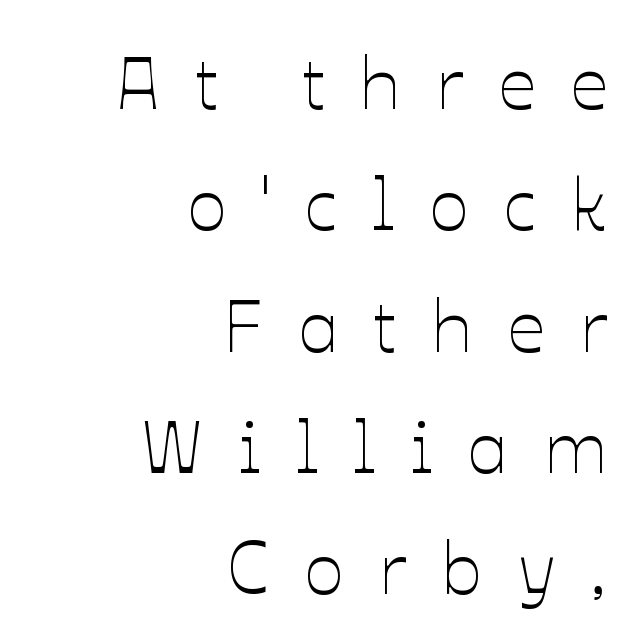
The image shows 74 px thin type, upright; set right-aligned, normal line spacing (1.64x), unusually wide letter spacing (+0.47 em), not underlined; low stroke contrast and a medium x-height.
